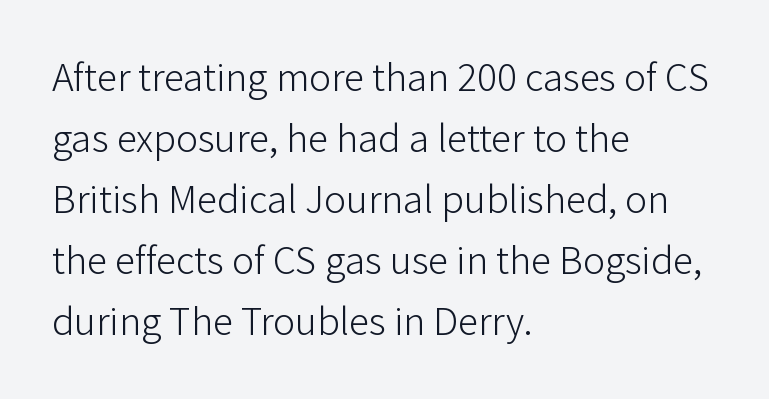
Q: Is the text bold? A: No.
Q: Is the text italic (slanted)? A: No, it is upright.
Q: Is the typeface a serif or a sans-serif typeface? A: Sans-serif.
Q: Is the text underlined? A: No.
Q: How is the paragraph aligned? A: Left-aligned.
Q: Is the spacing between letters normal or unusually wide? A: Normal.
Q: Is the spacing between lines tight, normal or loose? A: Normal.
Q: Width (condensed, normal, or wide)? A: Normal.
Q: Stroke contrast? A: Low.
Q: x-height? A: Medium.
Q: Monospaced? A: No.
